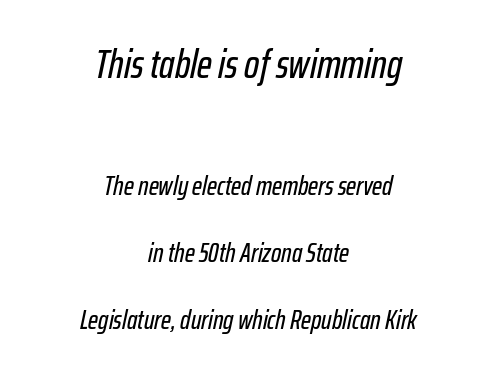
Words float on clear page, feet unadorned. The rendering uses natural spacing where letterforms have individual widths. The gaps between neighbouring characters are ordinary and unremarkable. The text block is weighted toward neither margin, spreading evenly from the middle. The specimen reads as italic at a glance. Rows of type keep a wide berth in the vertical direction.
